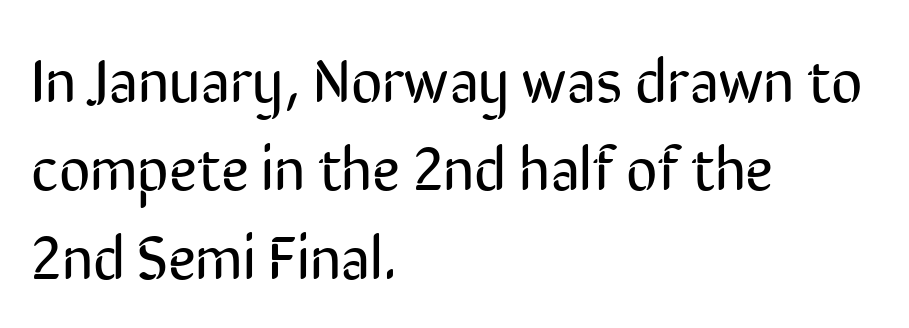
{"serif": "no", "italic": "no", "bold": "no", "weight": "regular", "width": "condensed", "stroke_contrast": "low", "x_height": "medium", "monospaced": "no", "underline": "no", "align": "left", "line_spacing": "normal", "line_spacing_ratio": 1.45, "letter_spacing": "normal", "letter_spacing_em": 0.0, "glyph_px": 61}
